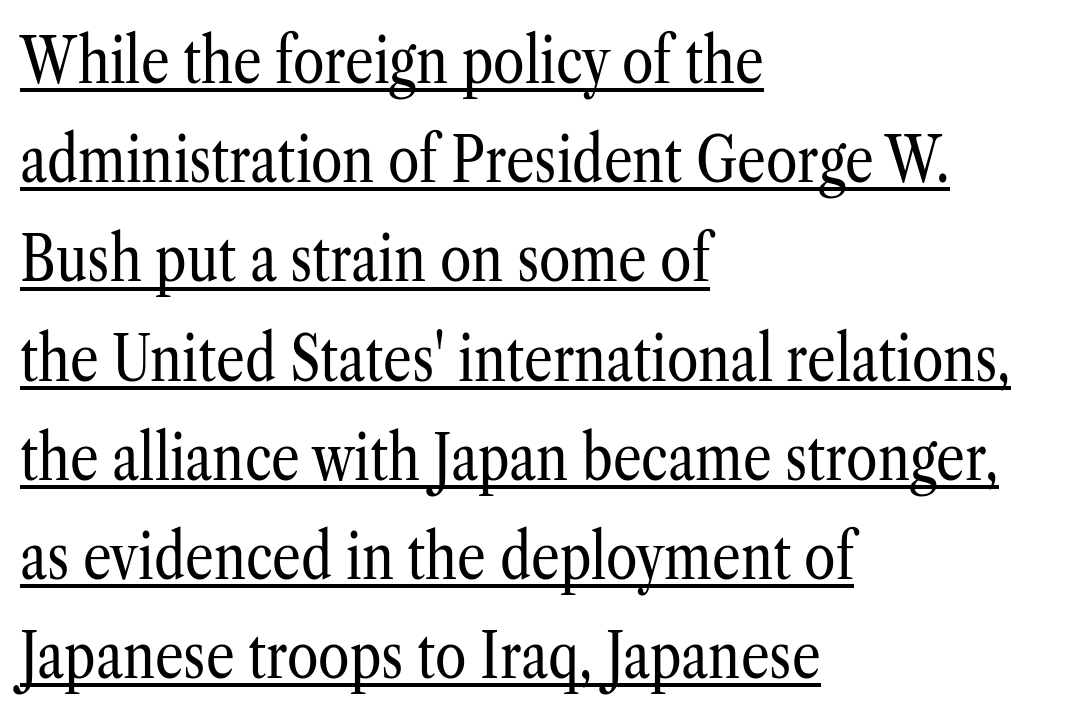
Old-style or modern, the face here clearly has serifs. The face used here is proportionally spaced, like ordinary book or web type. Leading matches the norm, producing a regular column. What stands out about the letter spacing? Nothing — it is the standard amount. The passage is arranged the way most books set body copy — flush left. Has an underline been added? It has.
